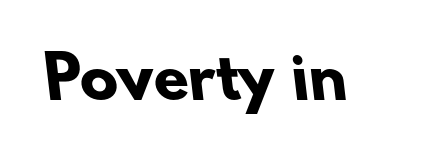
Unmarked baselines from the first word to the last. Observe the ordinary spacing: letters are neighbours, not strangers. A typesetter would call this proportional, since set widths differ per character. Classification — sans serif.
